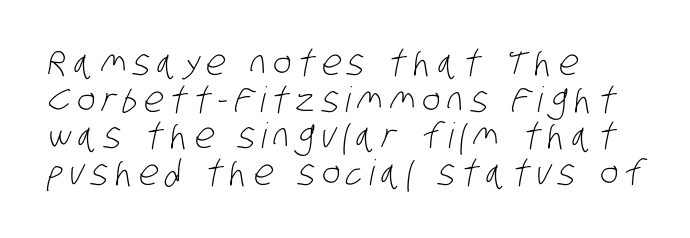
Is this a sans? Yes — the strokes have no serifs. Casual observation: everything's shoved over to the left. No heavy texture on the line: the type isn't bold. What's the leading like? Squeezed, with rows nearly overlapping.
